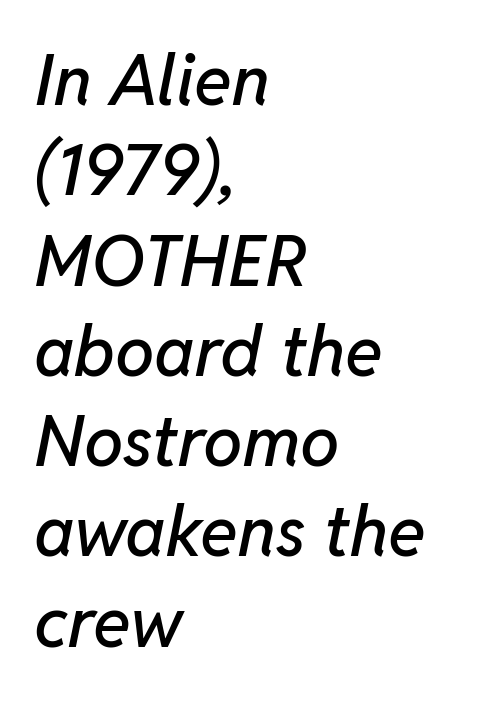
Q: Is the text italic (slanted)? A: Yes, it leans right by about 11 degrees.
Q: Is the text underlined? A: No.
Q: How is the paragraph aligned? A: Left-aligned.
Q: Is the spacing between letters normal or unusually wide? A: Normal.
Q: Is the spacing between lines tight, normal or loose? A: Normal.
Q: Width (condensed, normal, or wide)? A: Normal.
Q: Stroke contrast? A: Low.
Q: x-height? A: Medium.
Q: Monospaced? A: No.
